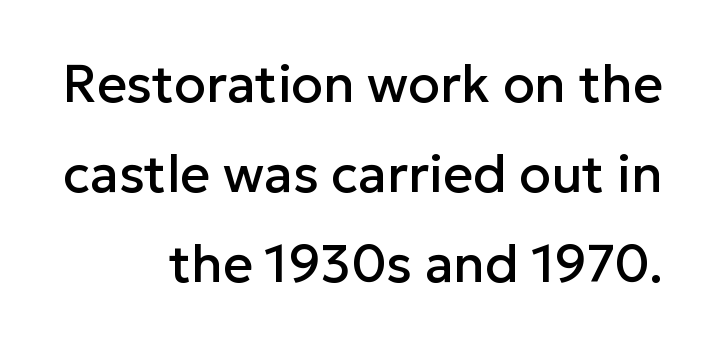
Does the lettering tilt? It doesn't — this is upright. Letter spacing: default. The space directly below the letters is spotless. These lines are rendered in a variable-pitch font. The paragraph shown leans on its right margin.
